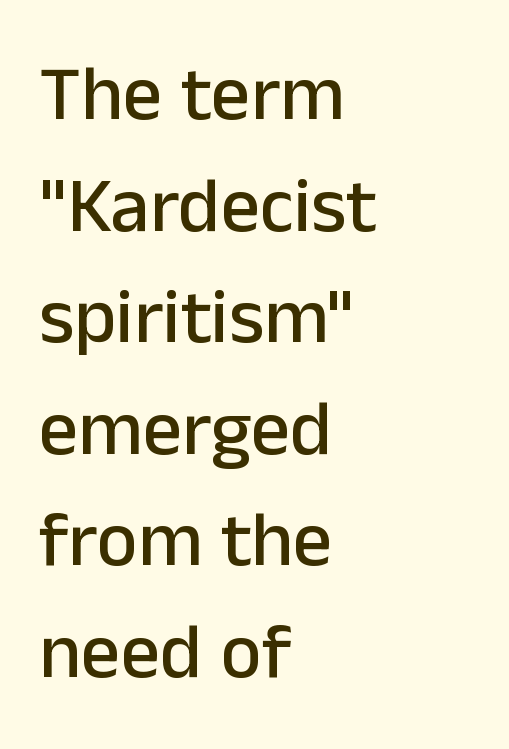
Q: Is the text italic (slanted)? A: No, it is upright.
Q: Is the typeface a serif or a sans-serif typeface? A: Sans-serif.
Q: Is the text underlined? A: No.
Q: How is the paragraph aligned? A: Left-aligned.
Q: Is the spacing between letters normal or unusually wide? A: Normal.
Q: Is the spacing between lines tight, normal or loose? A: Normal.
Q: Width (condensed, normal, or wide)? A: Normal.
Q: Stroke contrast? A: Low.
Q: x-height? A: Medium.
Q: Monospaced? A: No.
